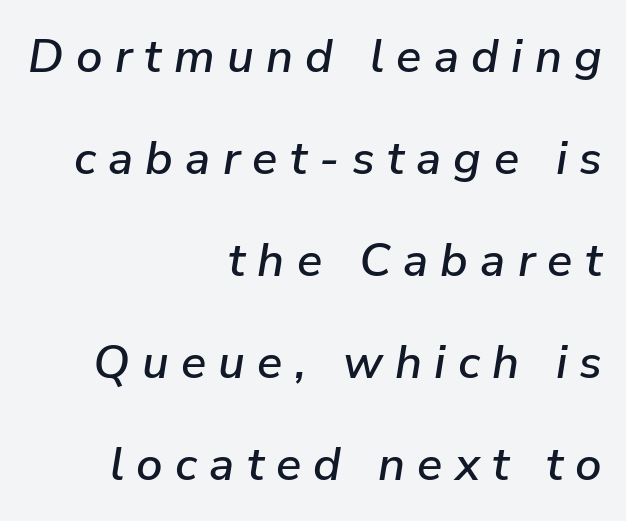
The image shows 47 px text type, italic (leaning right); set right-aligned, loose line spacing (2.17x), unusually wide letter spacing (+0.26 em), not underlined; low stroke contrast and a medium x-height.
